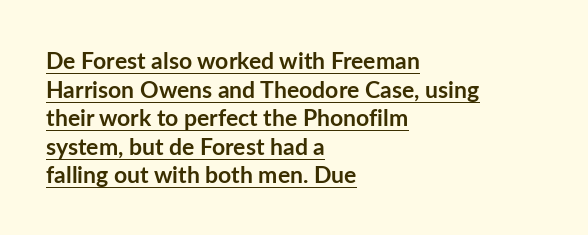
{"italic": "no", "bold": "yes", "underline": "yes", "align": "left", "line_spacing_ratio": 1.24, "letter_spacing": "normal", "letter_spacing_em": 0.0, "glyph_px": 23}
